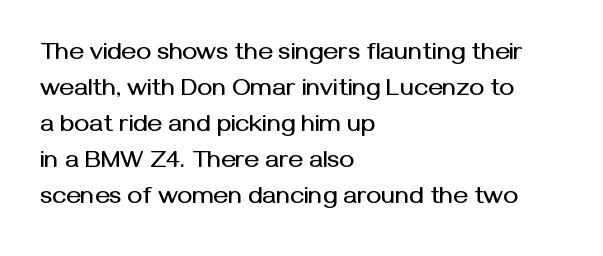
The image shows 25 px text type, upright; set left-aligned, normal line spacing (1.44x), normal letter spacing, not underlined.
